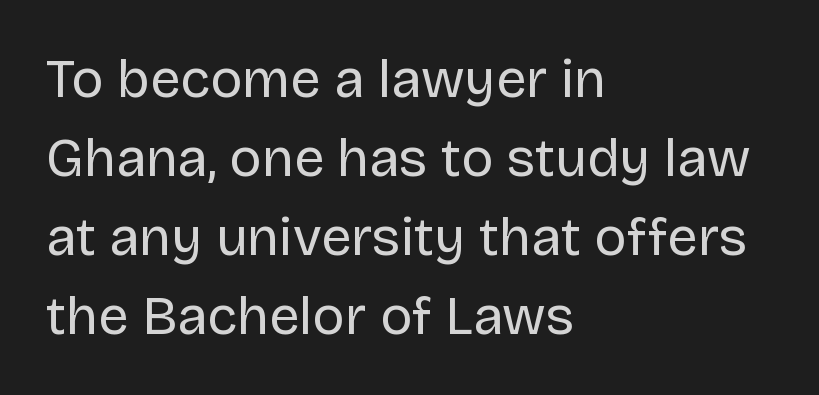
Q: Is the text bold? A: No.
Q: Is the text italic (slanted)? A: No, it is upright.
Q: Is the typeface a serif or a sans-serif typeface? A: Sans-serif.
Q: Is the text underlined? A: No.
Q: How is the paragraph aligned? A: Left-aligned.
Q: Is the spacing between letters normal or unusually wide? A: Normal.
Q: Is the spacing between lines tight, normal or loose? A: Normal.
Q: Width (condensed, normal, or wide)? A: Normal.
Q: Stroke contrast? A: Low.
Q: x-height? A: Large.
Q: Monospaced? A: No.
